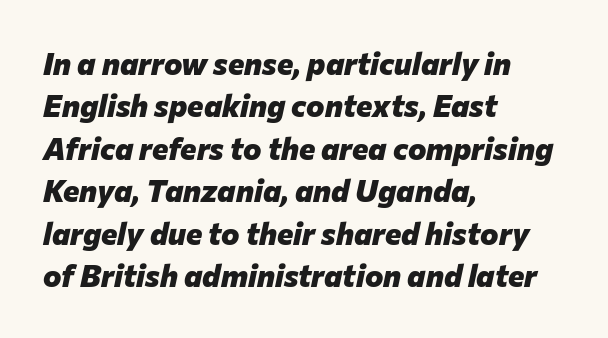
{"italic": "yes", "lean": "right", "slant_degrees": 12, "bold": "yes", "weight": "heavy", "width": "normal", "stroke_contrast": "low", "x_height": "medium", "monospaced": "no", "underline": "no", "align": "left", "line_spacing": "normal", "line_spacing_ratio": 1.37, "letter_spacing": "normal", "letter_spacing_em": 0.0, "glyph_px": 31}
